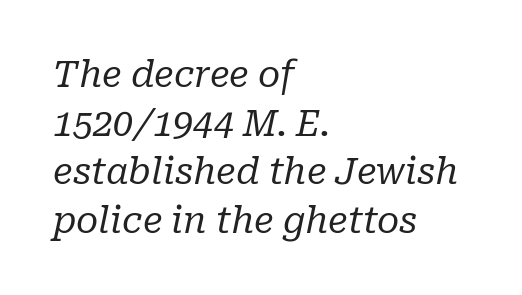
The image shows 36 px regular-weight serif type, italic (leaning right); set left-aligned, normal line spacing (1.35x), normal letter spacing, not underlined; low stroke contrast and a medium x-height.
